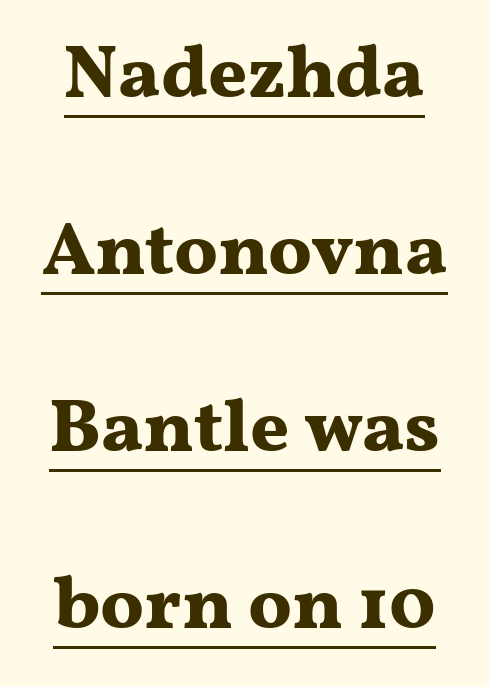
Each letter keeps its own natural width here, so spacing adapts to shape. Students, note that the glyphs here touch the page at normal intervals. Underlined type. Font category for this specimen: serif.
